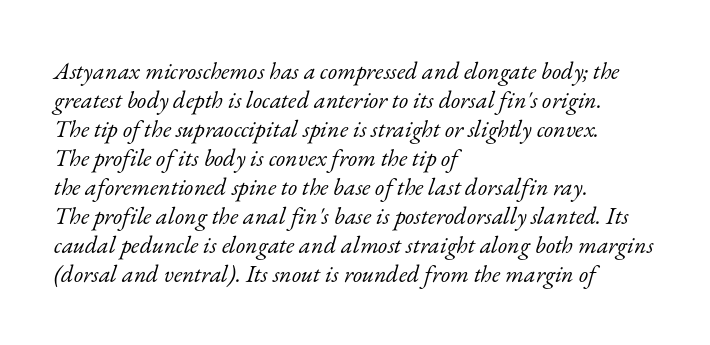
Which margin do the lines hug? The left one — the right edge is uneven. The face used here has a pronounced slope to its letters. The letters look calm and open, with moderate or lighter stems. Underline: absent.
